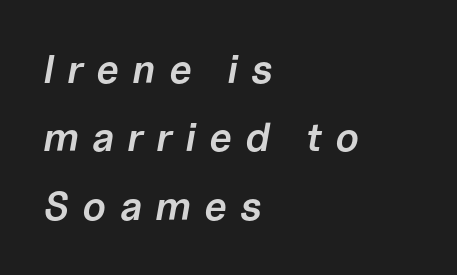
Q: Is the text bold? A: Semi-bold.
Q: Is the text italic (slanted)? A: Yes, it leans right by about 10 degrees.
Q: Is the text underlined? A: No.
Q: How is the paragraph aligned? A: Left-aligned.
Q: Is the spacing between letters normal or unusually wide? A: Unusually wide.
Q: Width (condensed, normal, or wide)? A: Normal.
Q: Stroke contrast? A: Low.
Q: x-height? A: Medium.
Q: Monospaced? A: No.
